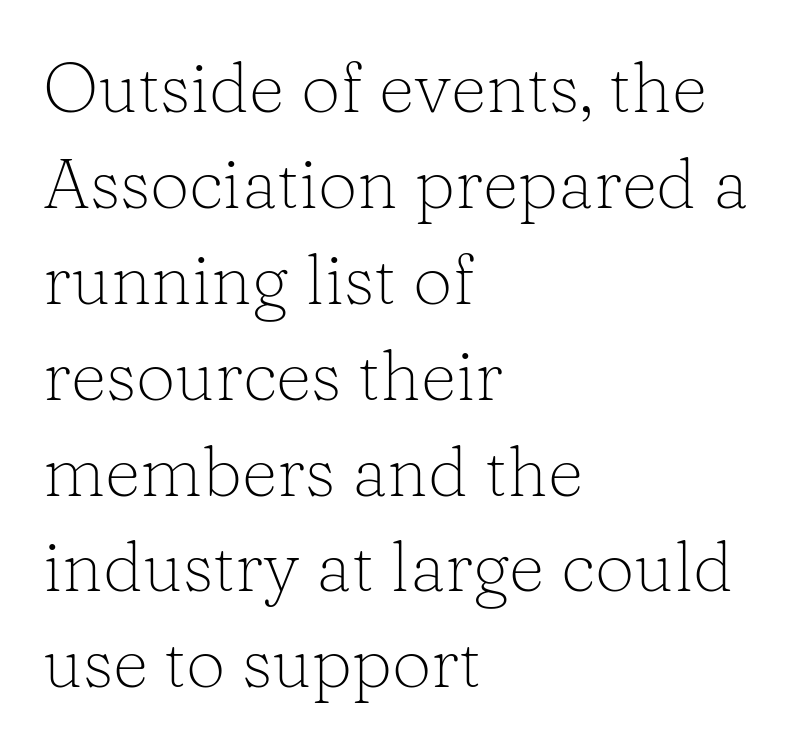
The image shows 70 px light serif type, upright; set left-aligned, normal line spacing (1.37x), normal letter spacing, not underlined; low stroke contrast and a medium x-height.
